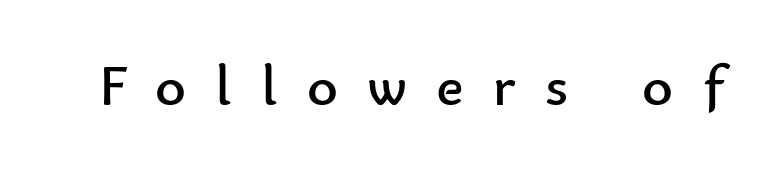
Q: Is the text bold? A: No.
Q: Is the text italic (slanted)? A: No, it is upright.
Q: Is the typeface a serif or a sans-serif typeface? A: Sans-serif.
Q: Is the text underlined? A: No.
Q: Is the spacing between letters normal or unusually wide? A: Unusually wide.
Q: Width (condensed, normal, or wide)? A: Normal.
Q: Stroke contrast? A: Low.
Q: x-height? A: Small.
Q: Monospaced? A: No.
